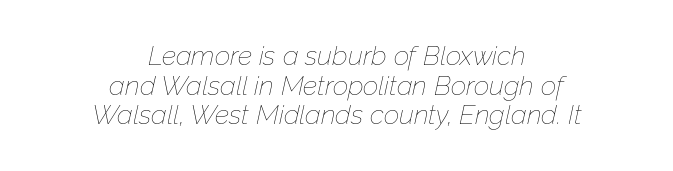
Q: Is the text bold? A: No.
Q: Is the text italic (slanted)? A: Yes, it leans right by about 12 degrees.
Q: Is the text underlined? A: No.
Q: How is the paragraph aligned? A: Centered.
Q: Is the spacing between letters normal or unusually wide? A: Normal.
Q: Is the spacing between lines tight, normal or loose? A: Tight.
